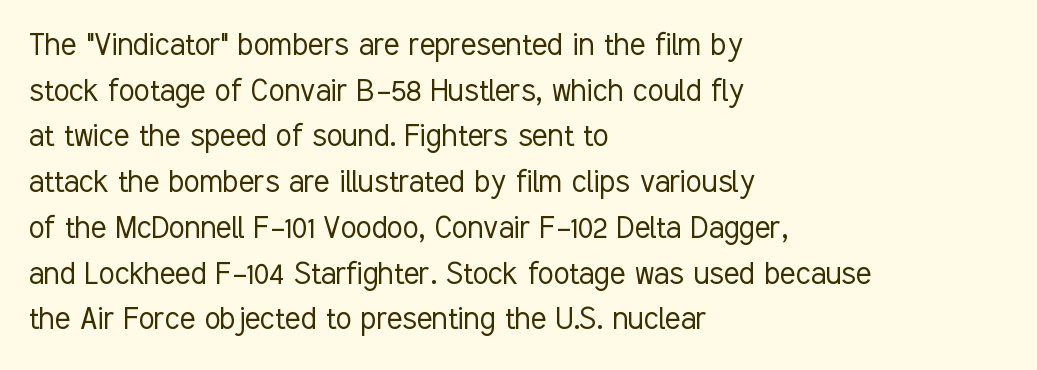
Weight class: somewhere from thin through regular. Line beginnings align vertically; line endings do not. Ascenders rise straight up at ninety degrees. Quick note: interline space is typical. The letters advance in unequal steps, a hallmark of proportional type. The strip under each line holds only bare page.
